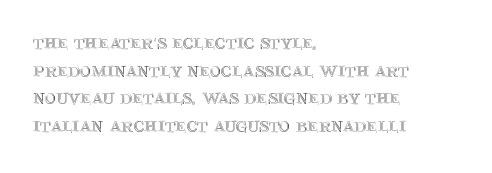
The image shows 21 px text type, upright; set left-aligned, normal line spacing (1.31x), normal letter spacing, not underlined.
